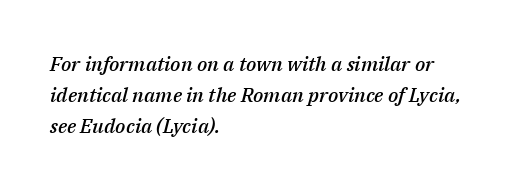
{"italic": "yes", "lean": "right", "slant_degrees": 14, "bold": "semi", "underline": "no", "align": "left", "line_spacing": "normal", "line_spacing_ratio": 1.56, "letter_spacing": "normal", "letter_spacing_em": 0.0, "glyph_px": 20}
